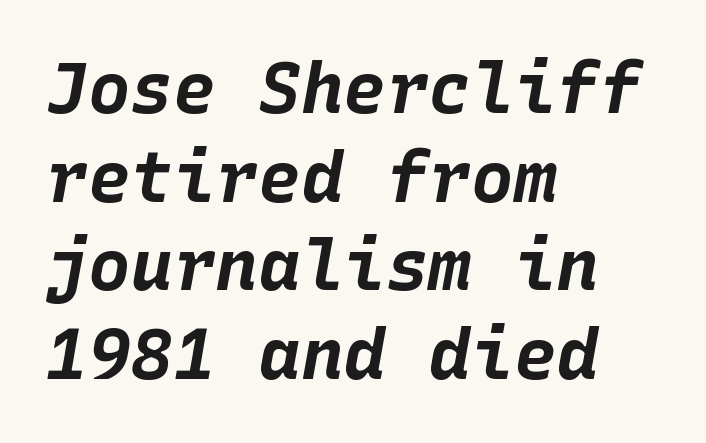
Q: Is the text bold? A: Yes.
Q: Is the text italic (slanted)? A: Yes, it leans right by about 10 degrees.
Q: Is the text underlined? A: No.
Q: How is the paragraph aligned? A: Left-aligned.
Q: Is the spacing between letters normal or unusually wide? A: Normal.
Q: Is the spacing between lines tight, normal or loose? A: Normal.
Q: Width (condensed, normal, or wide)? A: Normal.
Q: Stroke contrast? A: Low.
Q: x-height? A: Large.
Q: Monospaced? A: Yes.
